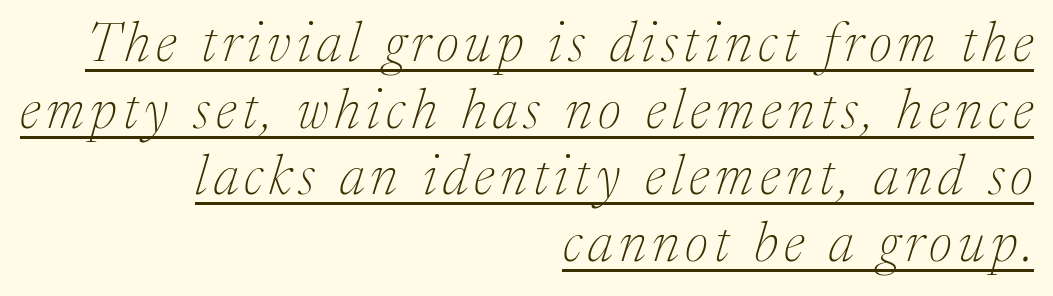
Where is the straight margin? On the right. The face used here is proportionally spaced, like ordinary book or web type. The passage shown leans; its letterforms are oblique. The passage shown is not bold in any degree. Is there an underline? Yes — a line sits under the letters. Regarding serifs, this sample has them.
